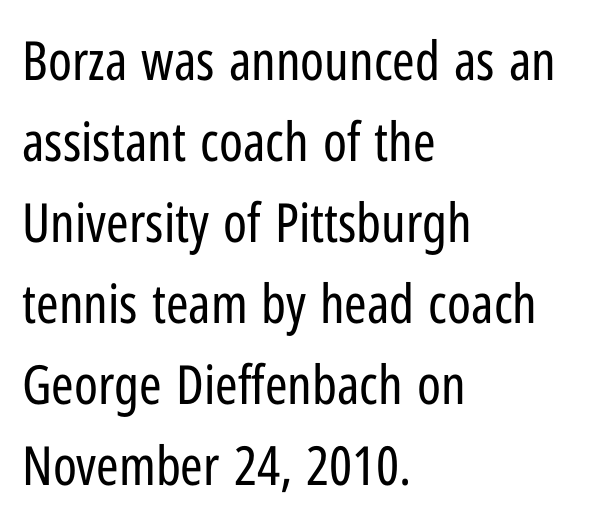
{"serif": "no", "italic": "no", "bold": "no", "weight": "regular", "width": "condensed", "stroke_contrast": "low", "x_height": "medium", "monospaced": "no", "underline": "no", "align": "left", "line_spacing": "normal", "line_spacing_ratio": 1.5, "letter_spacing": "normal", "letter_spacing_em": 0.0, "glyph_px": 54}
